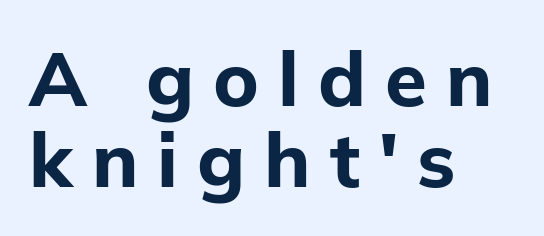
Characters follow at a spacing far wider than the type designer built in. Honestly, there is no underline to notice here at all. Teacher's note: observe the even left margin — that is flush-left alignment. A full-strength bold gives these letters their thick strokes. The face used here is proportionally spaced, like ordinary book or web type. Cramped leading.
